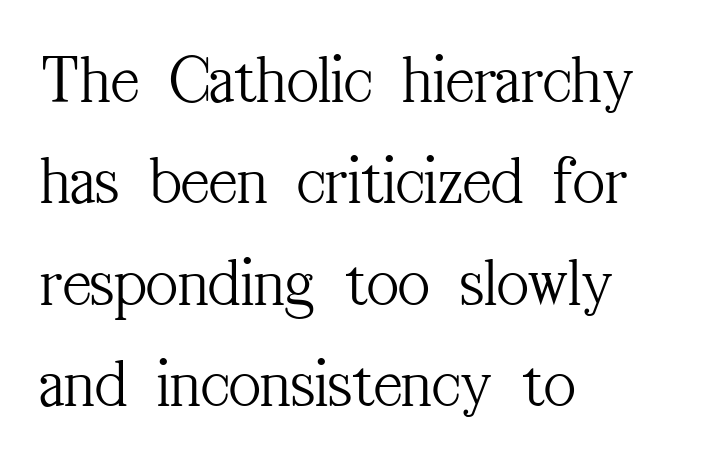
Varying glyph widths throughout — classic text-font behaviour. The zone under the glyphs is completely vacant. Ascenders rise straight up at ninety degrees. What's the leading like? Ordinary, nothing unusual. Heft: none added — not bold.
